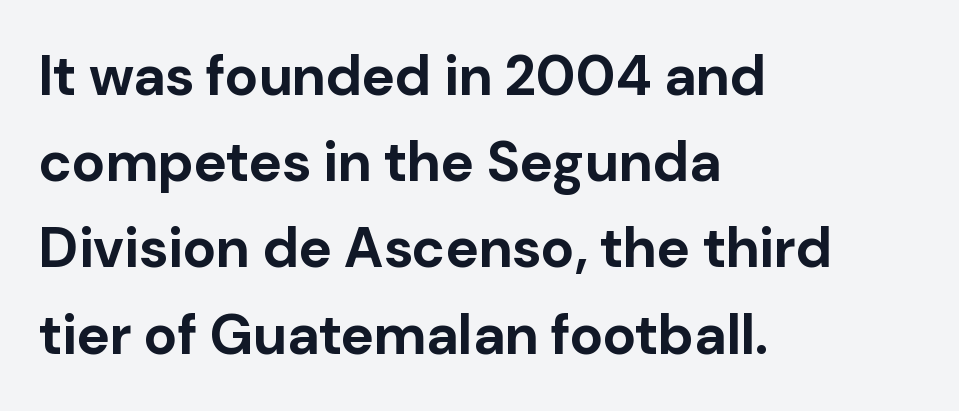
{"serif": "no", "italic": "no", "bold": "yes", "weight": "bold", "width": "normal", "stroke_contrast": "low", "x_height": "medium", "monospaced": "no", "underline": "no", "align": "left", "line_spacing": "normal", "line_spacing_ratio": 1.54, "letter_spacing": "normal", "letter_spacing_em": 0.0, "glyph_px": 56}
